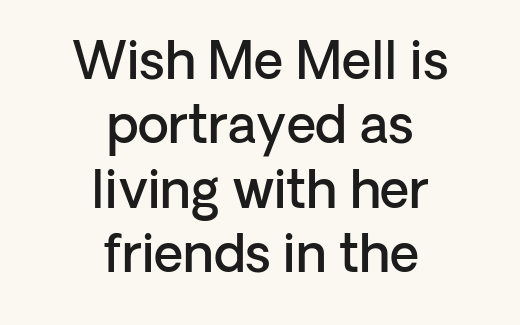
The setting favours the middle, as headings and verse often do. Clear beneath every line of the passage. Stems and bowls a touch heavier than normal — semibold. The typography opts for an upright posture over an oblique one. Reading down the column, the eye jumps a familiar distance to each next line.
